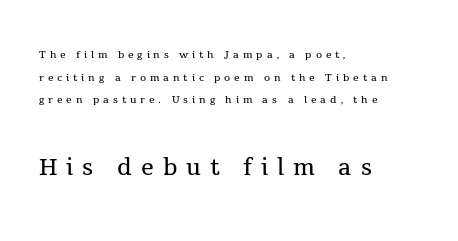
{"serif": "yes", "italic": "no", "bold": "no", "weight": "regular", "width": "normal", "x_height": "medium", "monospaced": "no", "underline": "no", "align": "left", "line_spacing": "normal", "line_spacing_ratio": 1.61, "letter_spacing": "wide", "letter_spacing_em": 0.28, "larger_block": "second", "size_ratio": 2.29, "glyph_px": 32}
